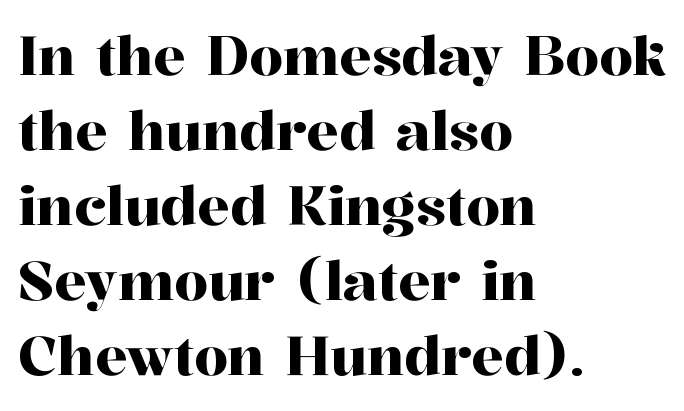
The designer left line spacing at the default. The letterforms sit shoulder to shoulder at normal distance. No word sits above an underline. Character widths vary here, with narrow letters taking less room than wide ones. Letterform terminals end in serifs throughout the passage. Posture: upright roman.
